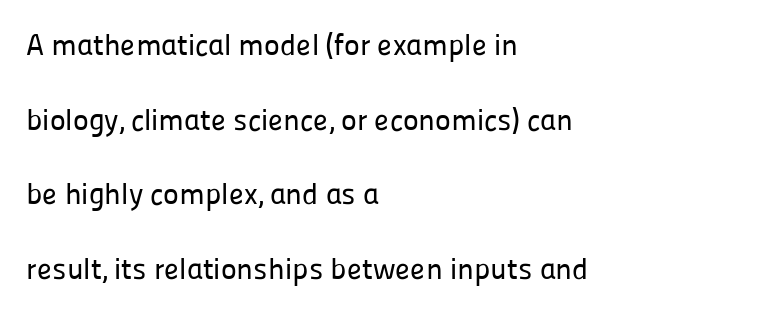
The image shows 30 px sans-serif type, upright; set left-aligned, loose line spacing (2.49x), normal letter spacing, not underlined; low stroke contrast and a medium x-height.
